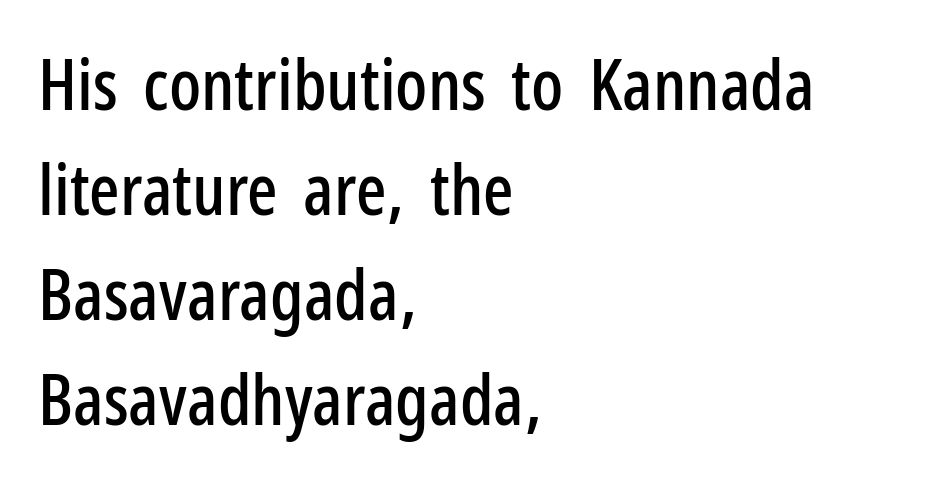
Unmarked baselines from the first word to the last. Leading matches the norm, producing a regular column. Is this a fixed-width face? No — the glyphs have proportional, varying widths. Serifs: no, the terminals of the letterforms are clean. The typesetter chose a ragged-right arrangement here. Caption: standard tracking, unaltered.
